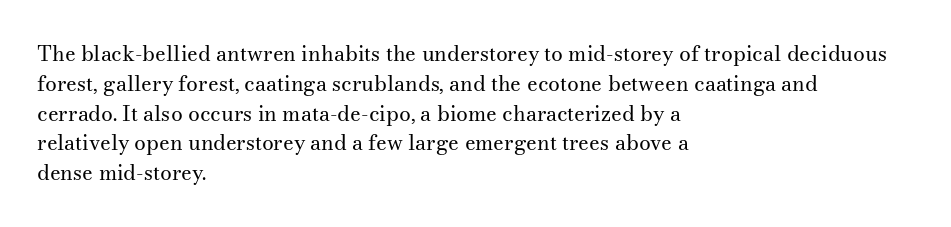
Q: Is the text bold? A: No.
Q: Is the text italic (slanted)? A: No, it is upright.
Q: Is the text underlined? A: No.
Q: How is the paragraph aligned? A: Left-aligned.
Q: Is the spacing between letters normal or unusually wide? A: Normal.
Q: Is the spacing between lines tight, normal or loose? A: Normal.
